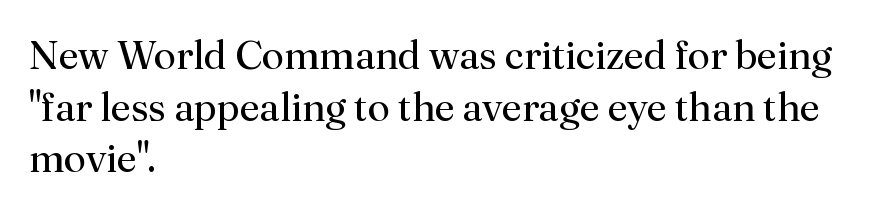
Q: Is the text bold? A: No.
Q: Is the text italic (slanted)? A: No, it is upright.
Q: Is the typeface a serif or a sans-serif typeface? A: Serif.
Q: Is the text underlined? A: No.
Q: How is the paragraph aligned? A: Left-aligned.
Q: Is the spacing between letters normal or unusually wide? A: Normal.
Q: Is the spacing between lines tight, normal or loose? A: Normal.
Q: Width (condensed, normal, or wide)? A: Normal.
Q: Stroke contrast? A: Medium.
Q: x-height? A: Small.
Q: Monospaced? A: No.
